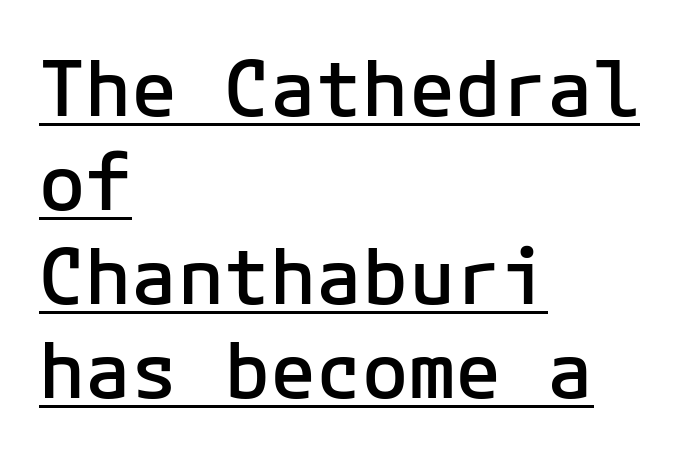
Q: Is the text bold? A: Semi-bold.
Q: Is the text italic (slanted)? A: No, it is upright.
Q: Is the typeface a serif or a sans-serif typeface? A: Sans-serif.
Q: Is the text underlined? A: Yes.
Q: How is the paragraph aligned? A: Left-aligned.
Q: Is the spacing between letters normal or unusually wide? A: Normal.
Q: Width (condensed, normal, or wide)? A: Normal.
Q: Stroke contrast? A: Low.
Q: x-height? A: Medium.
Q: Monospaced? A: Yes.
